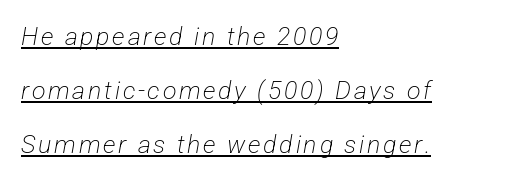
The image shows 25 px text type; set left-aligned, loose line spacing (2.16x), underlined.
